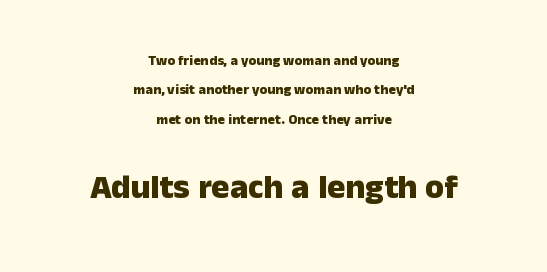
Q: Is the text bold? A: Yes.
Q: Is the text italic (slanted)? A: No, it is upright.
Q: Is the typeface a serif or a sans-serif typeface? A: Sans-serif.
Q: Is the text underlined? A: No.
Q: How is the paragraph aligned? A: Centered.
Q: Is the spacing between letters normal or unusually wide? A: Normal.
Q: Is the spacing between lines tight, normal or loose? A: Loose.
Q: Which block of text is set in a larger size, the first (top) or the second (bottom)? A: The second (bottom) one.
Q: Width (condensed, normal, or wide)? A: Normal.
Q: Stroke contrast? A: Low.
Q: x-height? A: Medium.
Q: Monospaced? A: No.
